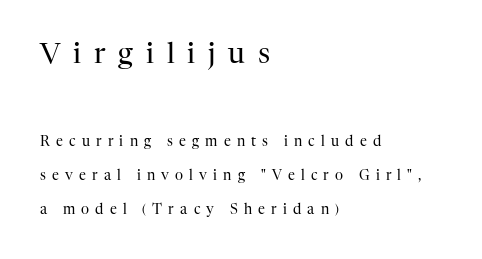
The image shows 29 px regular-weight serif type, upright; set left-aligned, loose line spacing (2.46x), unusually wide letter spacing (+0.44 em), not underlined; the first (top) block is 2.07x larger; high stroke contrast and a medium x-height.
